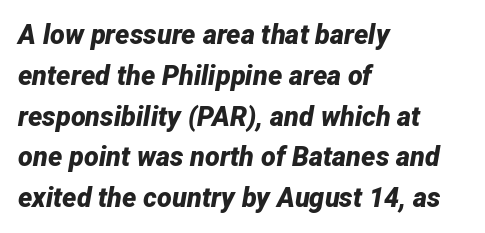
Letters rest on an invisible, unmarked baseline. Observe the lean: these are italic letterforms. Leftover space on each line is placed entirely after the last word. Whoever set this chose a conventional vertical rhythm. Between one letter and the next there's only the usual sliver of space. The passage shown is emphatically bold.
